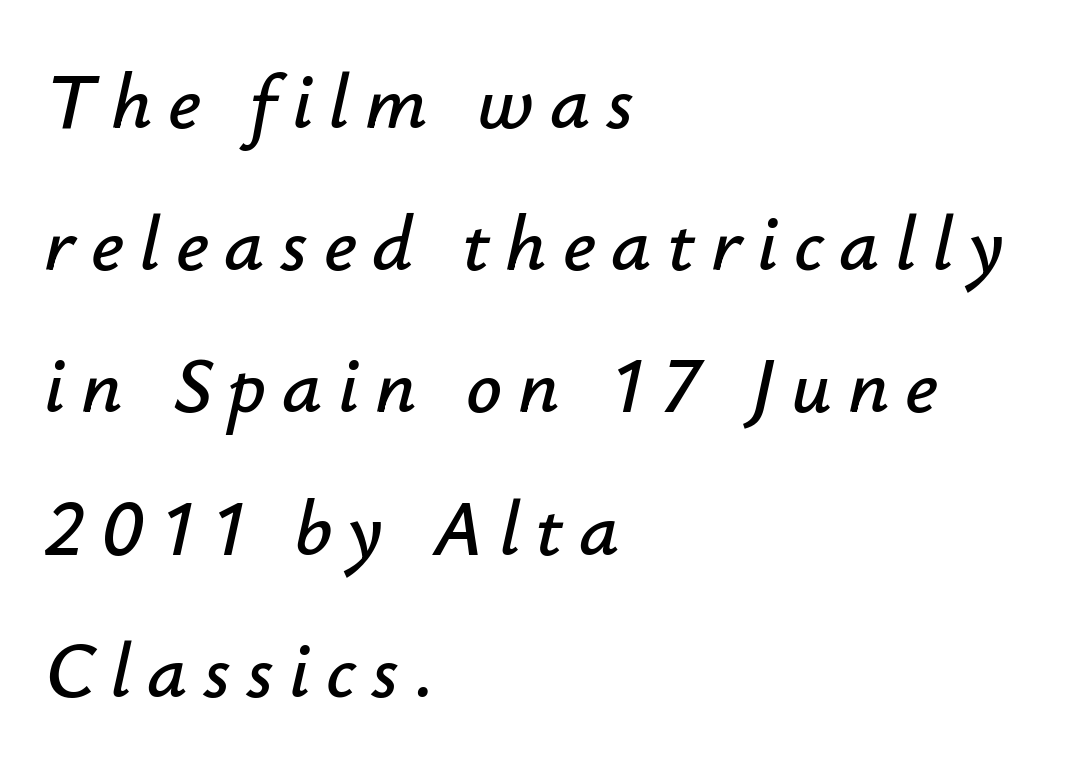
A classic flush-left, rag-right setting is used for this passage. Each letter keeps its own natural width here, so spacing adapts to shape. Underline: absent. Slant detected: the letters are inclined. The horizontal fit of the characters is loose and conspicuously gappy.
